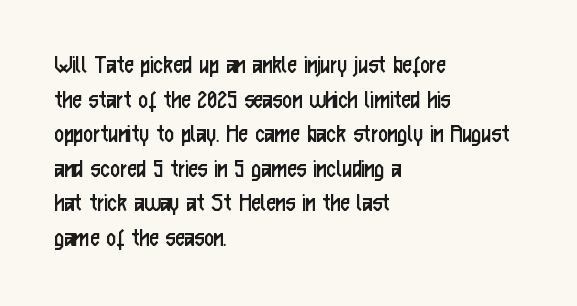
Q: Is the text bold? A: No.
Q: Is the text italic (slanted)? A: No, it is upright.
Q: Is the text underlined? A: No.
Q: How is the paragraph aligned? A: Left-aligned.
Q: Is the spacing between letters normal or unusually wide? A: Normal.
Q: Is the spacing between lines tight, normal or loose? A: Normal.
